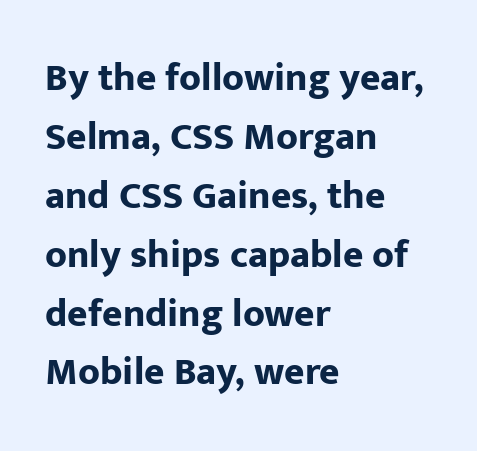
{"serif": "no", "italic": "no", "bold": "yes", "weight": "bold", "width": "normal", "stroke_contrast": "low", "x_height": "medium", "monospaced": "no", "underline": "no", "align": "left", "line_spacing": "normal", "line_spacing_ratio": 1.51, "letter_spacing": "normal", "letter_spacing_em": 0.0, "glyph_px": 39}
